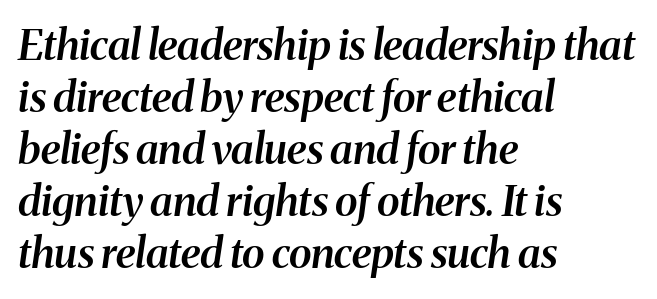
{"serif": "yes", "italic": "yes", "lean": "right", "slant_degrees": 8, "bold": "semi", "weight": "semibold", "width": "normal", "stroke_contrast": "medium", "x_height": "medium", "monospaced": "no", "underline": "no", "align": "left", "line_spacing_ratio": 1.24, "letter_spacing": "normal", "letter_spacing_em": 0.0, "glyph_px": 42}
